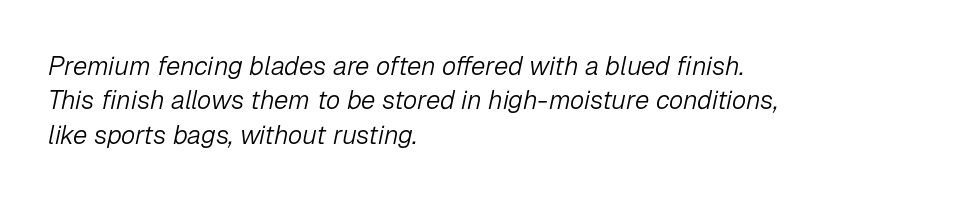
Ink coverage per letter is moderate at most. The whole block is typeset with a tilt. You could call the tracking neutral — neither tight nor loose. The glyphs are unaccompanied by any horizontal stroke below them.
